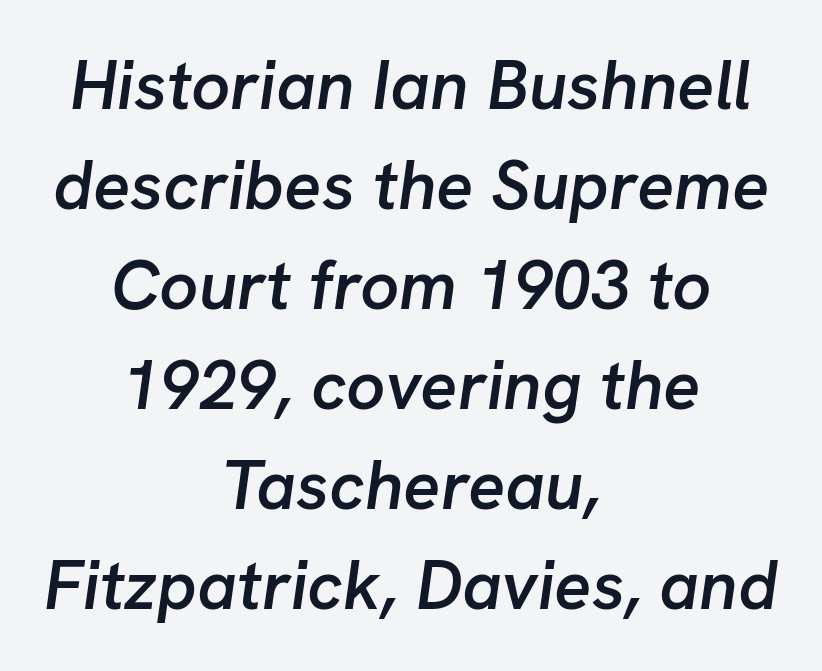
{"italic": "yes", "lean": "right", "slant_degrees": 8, "bold": "semi", "weight": "semibold", "width": "normal", "stroke_contrast": "low", "x_height": "medium", "monospaced": "no", "underline": "no", "align": "center", "line_spacing": "normal", "line_spacing_ratio": 1.45, "letter_spacing": "normal", "letter_spacing_em": 0.0, "glyph_px": 69}
